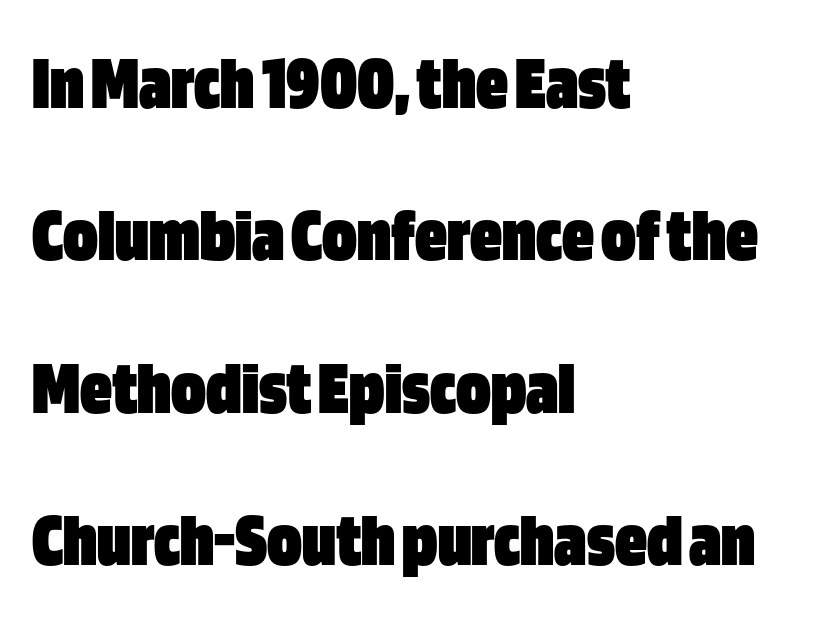
The vertical gap from one line to the next is large. Tracking value appears to be zero — textbook default spacing. Visually the block forms a straight wall on the left and a jagged coastline on the right. Unlike italic type, these characters show no tilt at all.
